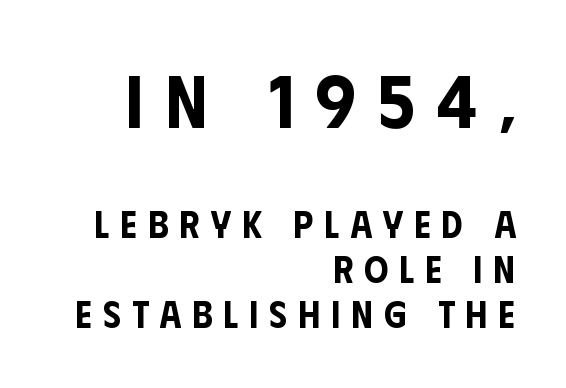
Q: Is the text italic (slanted)? A: No, it is upright.
Q: Is the typeface a serif or a sans-serif typeface? A: Sans-serif.
Q: Is the text underlined? A: No.
Q: How is the paragraph aligned? A: Right-aligned.
Q: Is the spacing between letters normal or unusually wide? A: Unusually wide.
Q: Which block of text is set in a larger size, the first (top) or the second (bottom)? A: The first (top) one.
Q: Width (condensed, normal, or wide)? A: Condensed.
Q: Stroke contrast? A: Low.
Q: x-height? A: Large.
Q: Monospaced? A: No.
